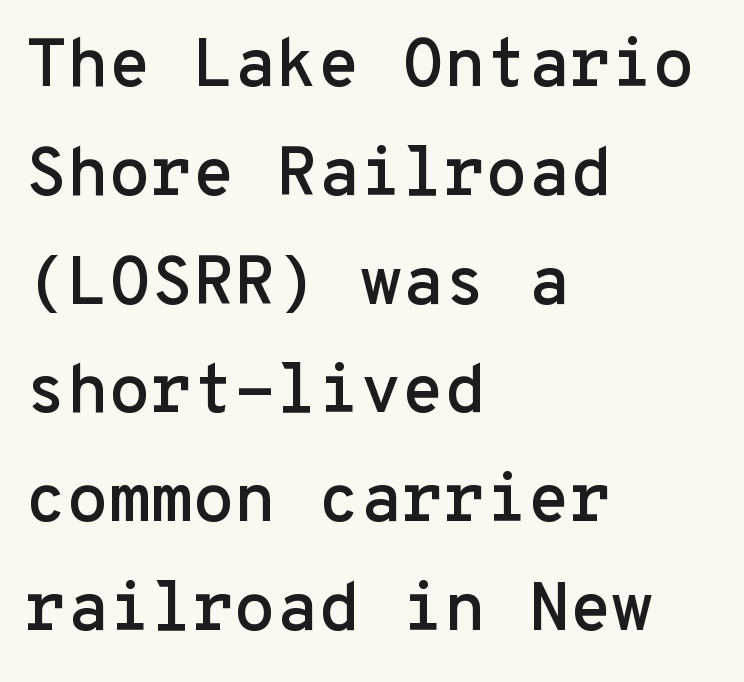
{"serif": "no", "italic": "no", "width": "normal", "stroke_contrast": "low", "x_height": "medium", "monospaced": "yes", "underline": "no", "align": "left", "line_spacing": "normal", "line_spacing_ratio": 1.6, "letter_spacing": "normal", "letter_spacing_em": 0.0, "glyph_px": 68}
